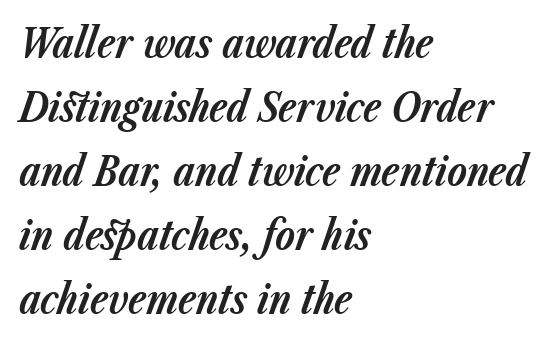
The image shows 40 px bold type, italic (leaning right); set left-aligned, normal line spacing (1.6x), normal letter spacing, not underlined; low stroke contrast and a medium x-height.
